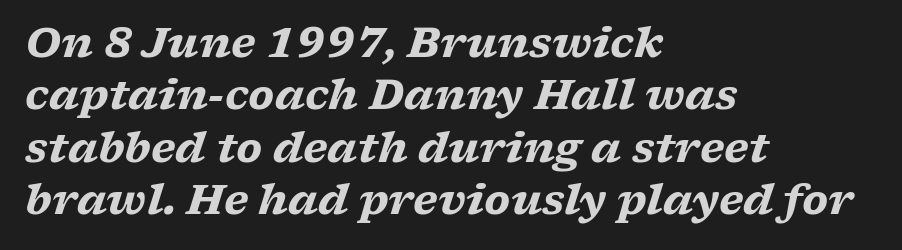
{"serif": "yes", "italic": "yes", "lean": "right", "slant_degrees": 17, "bold": "yes", "weight": "heavy", "width": "wide", "stroke_contrast": "low", "x_height": "medium", "monospaced": "no", "underline": "no", "align": "left", "line_spacing": "normal", "line_spacing_ratio": 1.28, "letter_spacing": "normal", "letter_spacing_em": 0.0, "glyph_px": 41}
